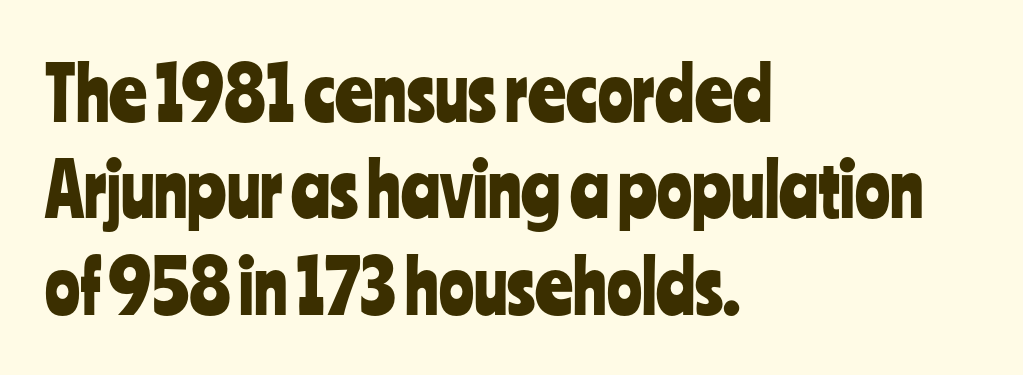
The image shows 73 px condensed sans-serif type, upright; set left-aligned, normal line spacing (1.32x), normal letter spacing, not underlined; low stroke contrast and a medium x-height.
